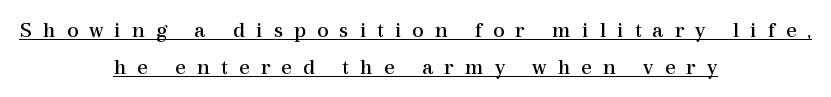
Teacher's note: observe the equal gaps on both sides — that is centered alignment. This is not heavy type; no bold has been used. This rendering widens character spacing well past its baseline value. The space between consecutive lines is moderate. The letters stand straight up with perfectly vertical stems. The passage shown is underscored from start to finish.
